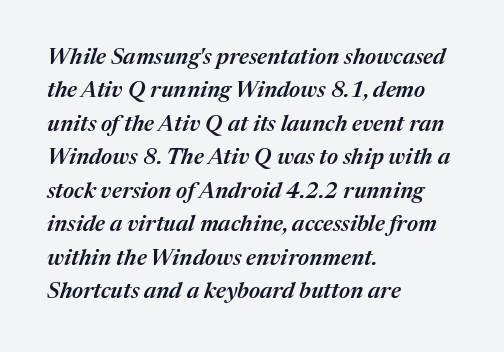
The image shows 22 px text type, italic (leaning right); set left-aligned, normal line spacing (1.52x), normal letter spacing, not underlined.
